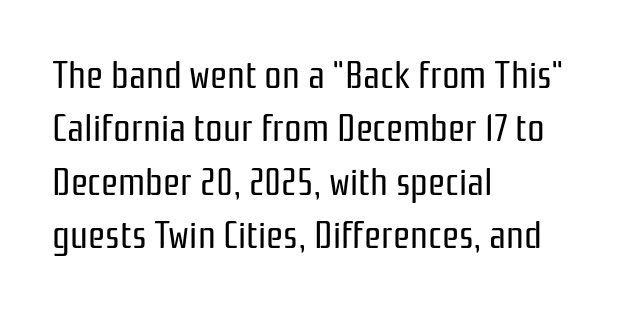
{"serif": "no", "italic": "no", "bold": "no", "weight": "regular", "width": "condensed", "stroke_contrast": "low", "x_height": "medium", "monospaced": "no", "underline": "no", "align": "left", "line_spacing": "normal", "line_spacing_ratio": 1.37, "letter_spacing": "normal", "letter_spacing_em": 0.0, "glyph_px": 39}
